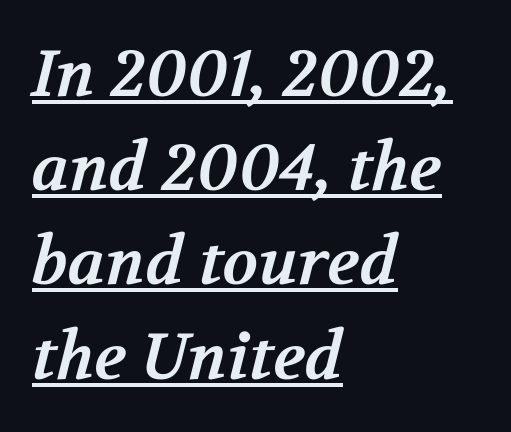
Q: Is the text bold? A: Yes.
Q: Is the typeface a serif or a sans-serif typeface? A: Serif.
Q: Is the text underlined? A: Yes.
Q: How is the paragraph aligned? A: Left-aligned.
Q: Is the spacing between letters normal or unusually wide? A: Normal.
Q: Is the spacing between lines tight, normal or loose? A: Normal.
Q: Width (condensed, normal, or wide)? A: Normal.
Q: Stroke contrast? A: Medium.
Q: x-height? A: Medium.
Q: Monospaced? A: No.
